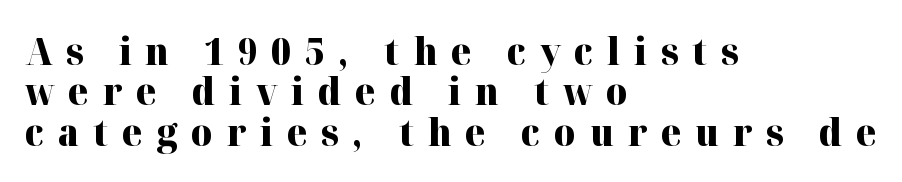
{"serif": "yes", "italic": "no", "bold": "yes", "weight": "heavy", "width": "normal", "stroke_contrast": "high", "x_height": "medium", "monospaced": "no", "underline": "no", "align": "left", "line_spacing": "tight", "line_spacing_ratio": 1.09, "letter_spacing": "wide", "letter_spacing_em": 0.37, "glyph_px": 37}
